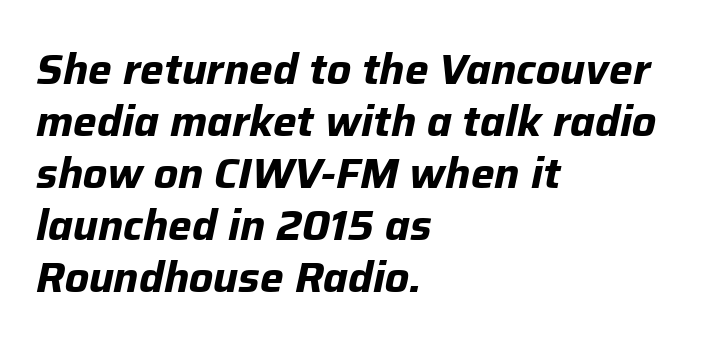
Q: Is the text bold? A: Yes.
Q: Is the text italic (slanted)? A: Yes, it leans right by about 12 degrees.
Q: Is the text underlined? A: No.
Q: How is the paragraph aligned? A: Left-aligned.
Q: Is the spacing between letters normal or unusually wide? A: Normal.
Q: Width (condensed, normal, or wide)? A: Normal.
Q: Stroke contrast? A: Low.
Q: x-height? A: Medium.
Q: Monospaced? A: No.
